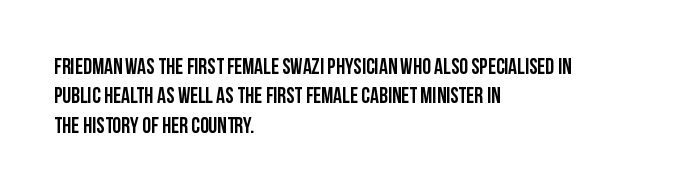
Glyph-to-glyph distance matches everyday printed text. If you drew a ruler down the left edge, every line would touch it. The letters stand upright; this is a roman face. No word sits above an underline. The line-height multiplier appears to be the usual default.
